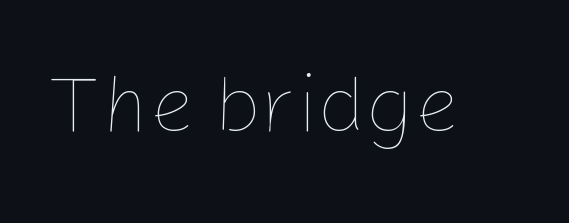
{"italic": "no", "bold": "no", "weight": "thin", "width": "normal", "stroke_contrast": "low", "x_height": "medium", "monospaced": "no", "underline": "no", "letter_spacing": "normal", "letter_spacing_em": 0.0, "glyph_px": 80}
